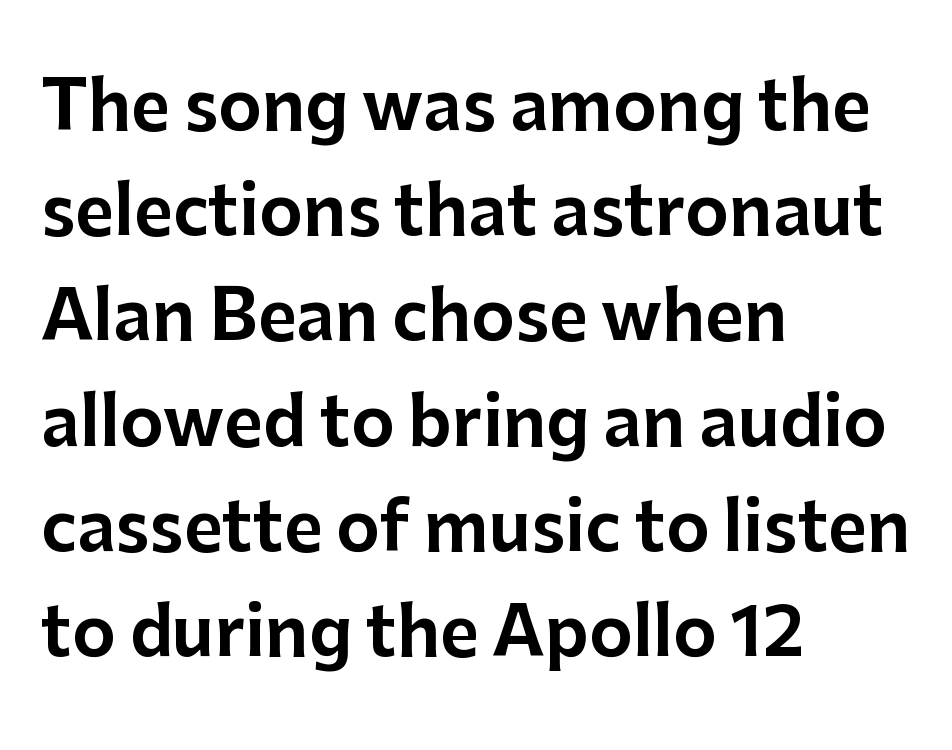
Q: Is the text italic (slanted)? A: No, it is upright.
Q: Is the typeface a serif or a sans-serif typeface? A: Sans-serif.
Q: Is the text underlined? A: No.
Q: How is the paragraph aligned? A: Left-aligned.
Q: Is the spacing between letters normal or unusually wide? A: Normal.
Q: Is the spacing between lines tight, normal or loose? A: Normal.
Q: Width (condensed, normal, or wide)? A: Normal.
Q: Stroke contrast? A: Low.
Q: x-height? A: Medium.
Q: Monospaced? A: No.
